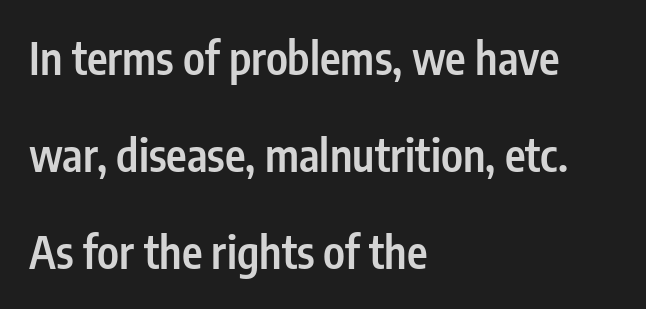
{"serif": "no", "italic": "no", "bold": "semi", "weight": "semibold", "width": "condensed", "stroke_contrast": "low", "x_height": "medium", "monospaced": "no", "underline": "no", "align": "left", "line_spacing": "loose", "line_spacing_ratio": 2.21, "letter_spacing": "normal", "letter_spacing_em": 0.0, "glyph_px": 44}
